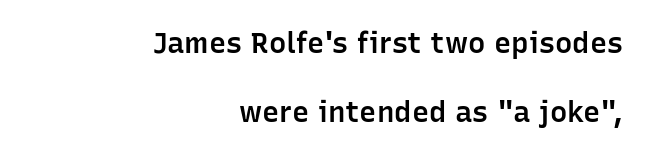
The image shows 29 px semibold sans-serif type, upright; set right-aligned, loose line spacing (2.38x), normal letter spacing, not underlined; low stroke contrast and a medium x-height.
